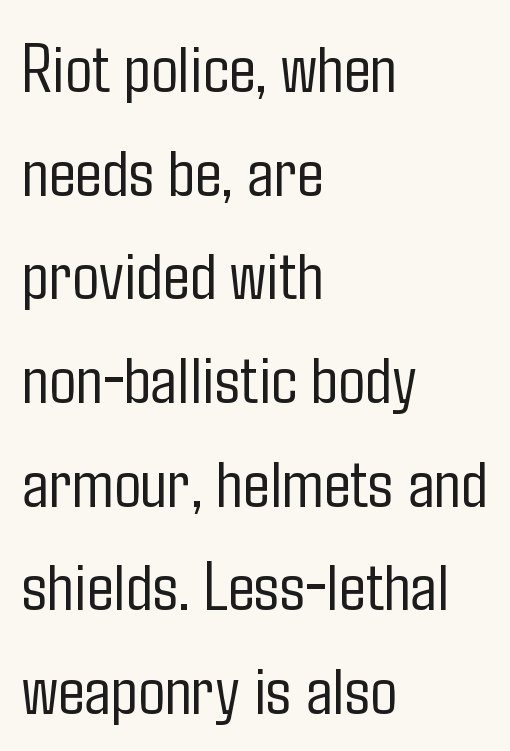
Vertical strokes here are truly vertical. Leading matches the norm, producing a regular column. A clean baseline with only descenders dipping below it. The type is set solid horizontally, with unmodified tracking. Reading down the block, your eye returns to a fixed left position each line. Varying glyph widths throughout — classic text-font behaviour.
